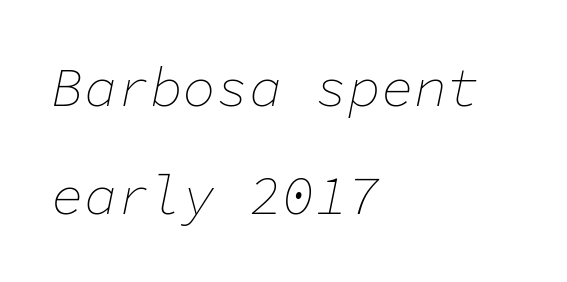
{"italic": "yes", "lean": "right", "slant_degrees": 11, "bold": "no", "weight": "thin", "width": "normal", "stroke_contrast": "low", "x_height": "medium", "monospaced": "yes", "underline": "no", "align": "left", "line_spacing": "loose", "line_spacing_ratio": 1.97, "letter_spacing": "normal", "letter_spacing_em": 0.0, "glyph_px": 55}
